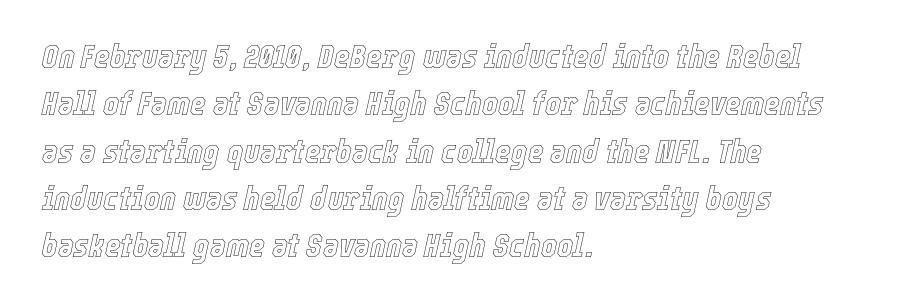
Vertical spacing — default. The horizontal fit of the characters is conventional and even. Type without underlining. A typesetter would call this proportional, since set widths differ per character. In CSS terms this would be text-align: left. This is oblique type, the kind used for emphasis or titles.
